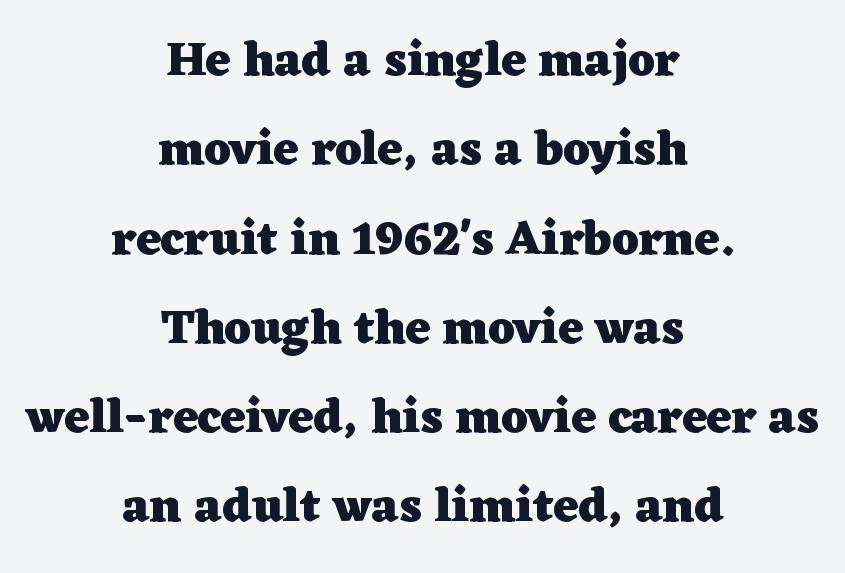
The image shows 48 px heavy, wide serif type, upright; set centered, line spacing 1.86x, normal letter spacing, not underlined; low stroke contrast and a medium x-height.
